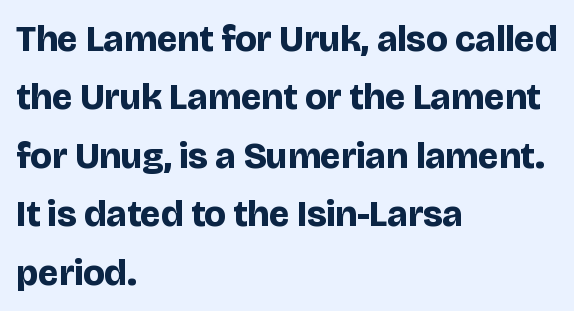
Q: Is the text bold? A: Yes.
Q: Is the text italic (slanted)? A: No, it is upright.
Q: Is the typeface a serif or a sans-serif typeface? A: Sans-serif.
Q: Is the text underlined? A: No.
Q: How is the paragraph aligned? A: Left-aligned.
Q: Is the spacing between letters normal or unusually wide? A: Normal.
Q: Is the spacing between lines tight, normal or loose? A: Normal.
Q: Width (condensed, normal, or wide)? A: Normal.
Q: Stroke contrast? A: Low.
Q: x-height? A: Large.
Q: Monospaced? A: No.
